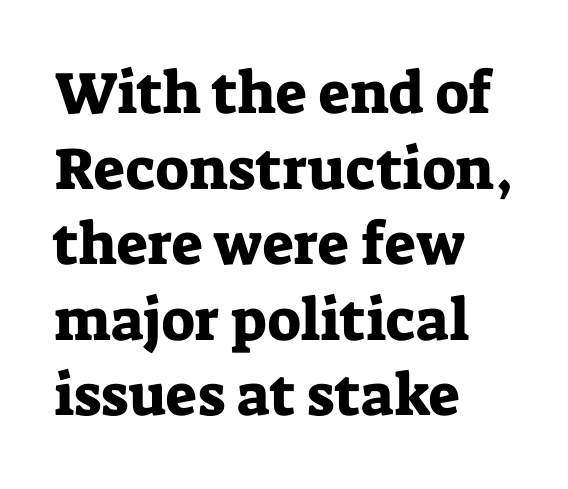
Clear beneath every line of the passage. Regarding serifs, this sample has them. The letters stand upright; this is a roman face. Leading matches the norm, producing a regular column. Caption: multi-line text, flush left, ragged right. Between one letter and the next there's only the usual sliver of space.
